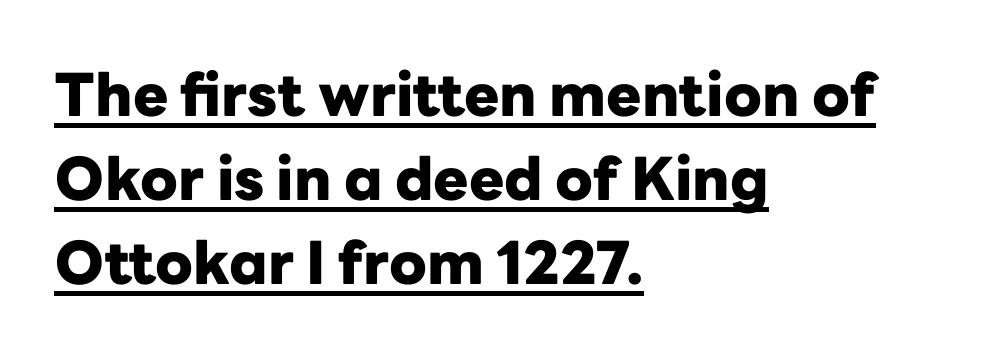
In terms of posture, this sample is upright. The letters advance in unequal steps, a hallmark of proportional type. You can tell from the bare stems that sans-serif type was used. Compared with undecorated copy, this sample adds a rule below the words.
